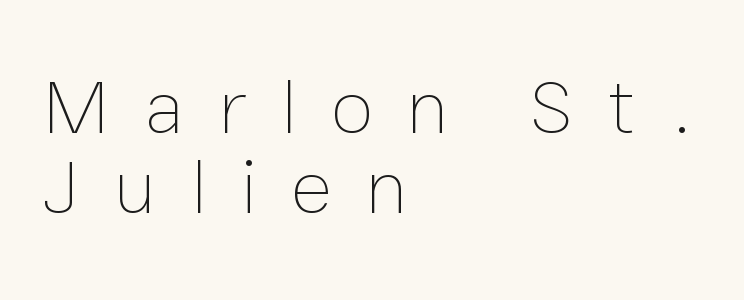
Q: Is the text bold? A: No.
Q: Is the text italic (slanted)? A: No, it is upright.
Q: Is the text underlined? A: No.
Q: How is the paragraph aligned? A: Left-aligned.
Q: Is the spacing between letters normal or unusually wide? A: Unusually wide.
Q: Is the spacing between lines tight, normal or loose? A: Tight.
Q: Width (condensed, normal, or wide)? A: Normal.
Q: Stroke contrast? A: Low.
Q: x-height? A: Medium.
Q: Monospaced? A: No.
